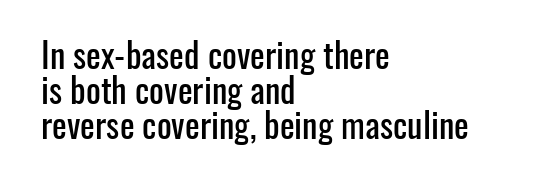
Q: Is the text italic (slanted)? A: No, it is upright.
Q: Is the typeface a serif or a sans-serif typeface? A: Sans-serif.
Q: Is the text underlined? A: No.
Q: How is the paragraph aligned? A: Left-aligned.
Q: Is the spacing between letters normal or unusually wide? A: Normal.
Q: Is the spacing between lines tight, normal or loose? A: Tight.
Q: Width (condensed, normal, or wide)? A: Condensed.
Q: Stroke contrast? A: Low.
Q: x-height? A: Medium.
Q: Monospaced? A: No.
